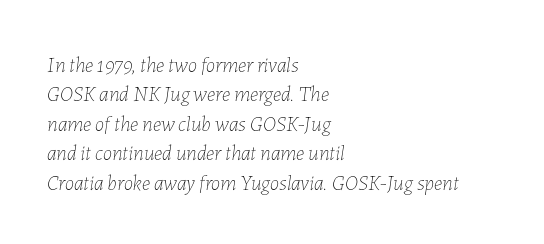
The image shows 21 px text type, italic (leaning right); set left-aligned, normal line spacing (1.4x), normal letter spacing, not underlined.
